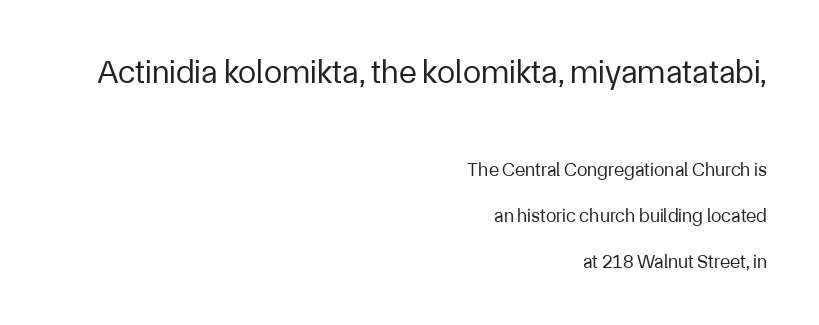
{"serif": "no", "italic": "no", "bold": "no", "weight": "regular", "width": "normal", "stroke_contrast": "low", "x_height": "medium", "monospaced": "no", "underline": "no", "align": "right", "line_spacing": "loose", "line_spacing_ratio": 2.41, "letter_spacing": "normal", "letter_spacing_em": 0.0, "larger_block": "first", "size_ratio": 1.74, "glyph_px": 33}
